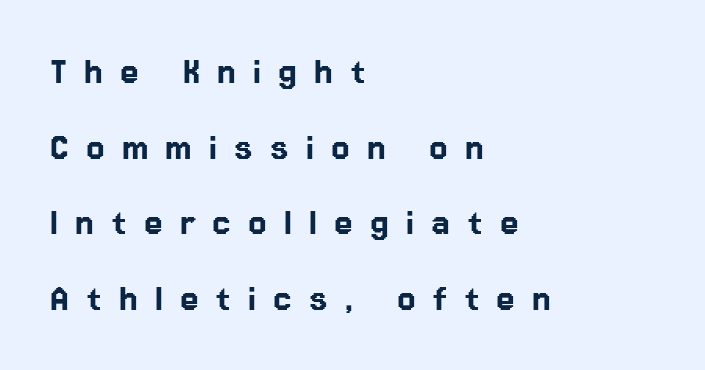
{"serif": "no", "italic": "no", "width": "normal", "stroke_contrast": "low", "x_height": "medium", "monospaced": "no", "underline": "no", "align": "left", "line_spacing_ratio": 1.8, "letter_spacing": "wide", "letter_spacing_em": 0.41, "glyph_px": 42}
